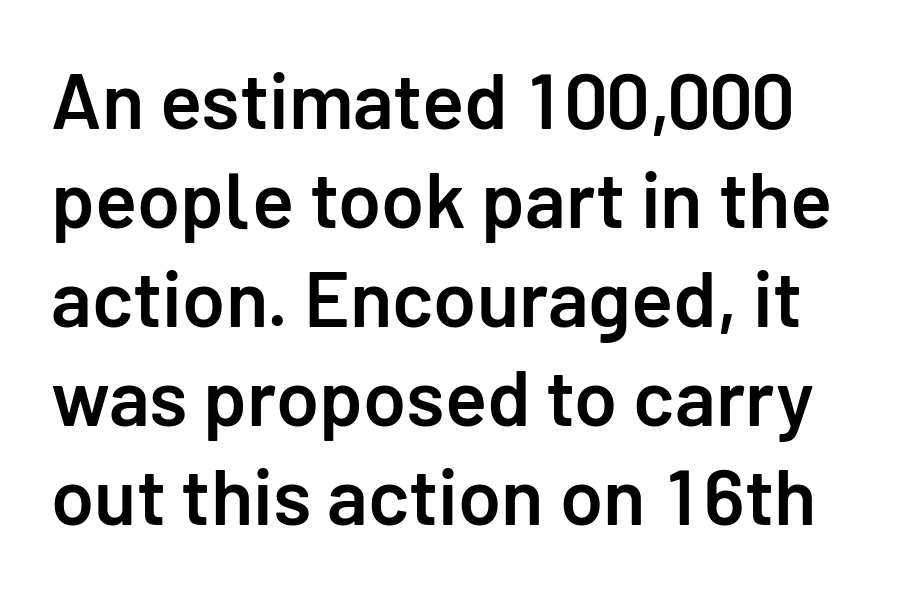
Semibold letterforms, between regular and bold. The passage shown is typed in a proportional face where columns would drift. Does extra space separate the letters? No, they use regular spacing. Notice how the stems are strictly vertical — no italics here. The baseline area is clear.
